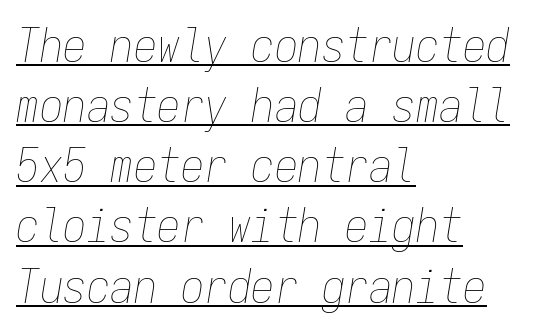
The lines sit at an ordinary, default distance from one another. Observe the lean: these are italic letterforms. Note the uniform advance width — an 'i' takes as much space as an 'm'. Short note: letters normally spaced. Casual observation: everything's shoved over to the left. The font sits on the lighter half of the weight spectrum, regular included.
